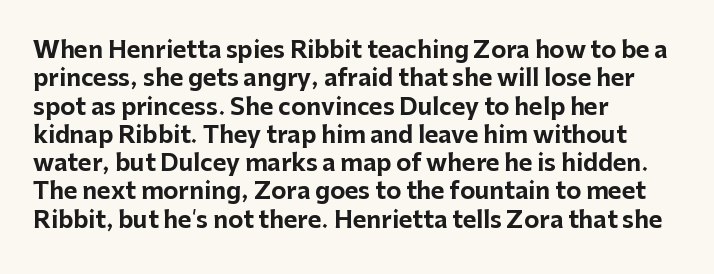
Plain, unruled lines of type. Heft: maximum for text — a bold. The tracking reads as untouched default to a designer's eye. Nope, not italic — everything's standing straight.
